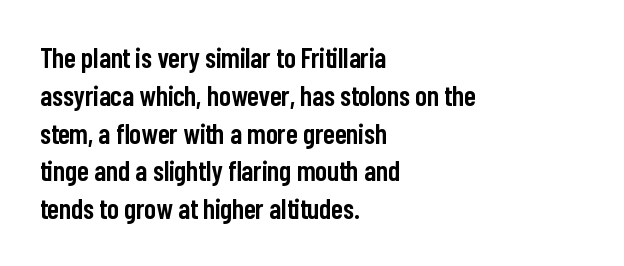
The image shows 28 px semibold, condensed sans-serif type, upright; set left-aligned, normal line spacing (1.35x), normal letter spacing, not underlined; low stroke contrast and a medium x-height.
